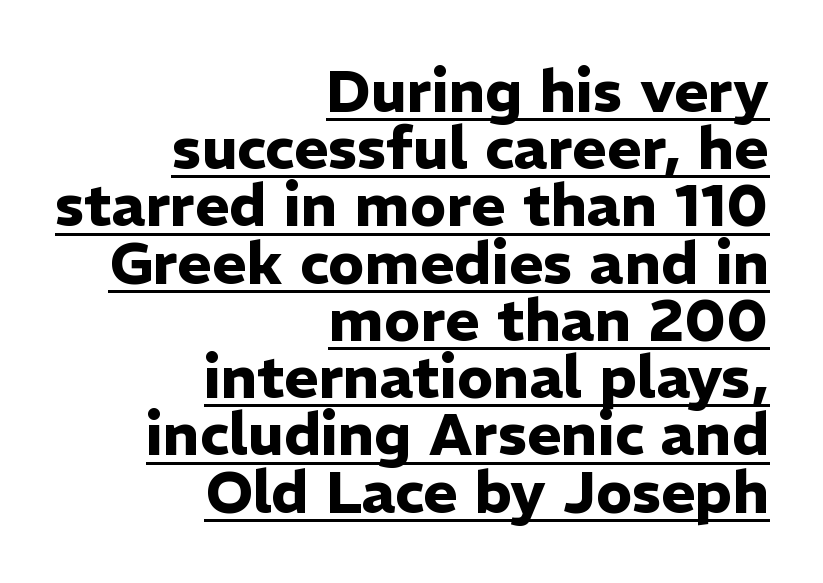
Q: Is the text bold? A: Yes.
Q: Is the text italic (slanted)? A: No, it is upright.
Q: Is the typeface a serif or a sans-serif typeface? A: Sans-serif.
Q: Is the text underlined? A: Yes.
Q: How is the paragraph aligned? A: Right-aligned.
Q: Is the spacing between letters normal or unusually wide? A: Normal.
Q: Is the spacing between lines tight, normal or loose? A: Tight.
Q: Width (condensed, normal, or wide)? A: Normal.
Q: Stroke contrast? A: Low.
Q: x-height? A: Medium.
Q: Monospaced? A: No.
